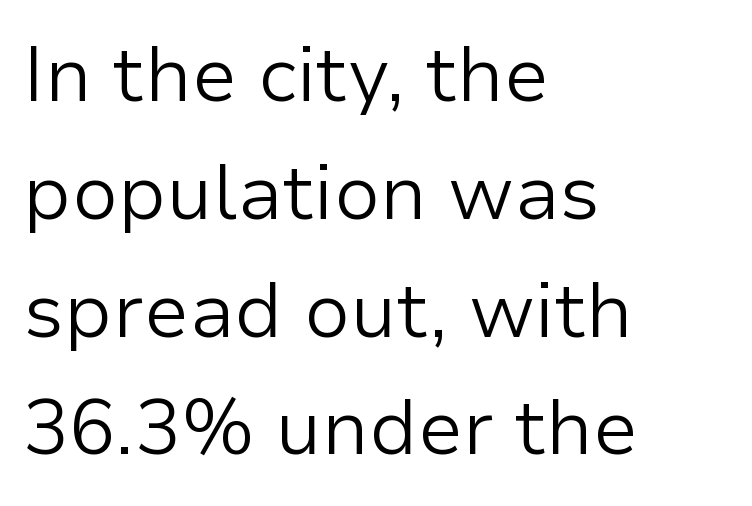
Clear beneath every line of the passage. Looks like regular typesetting: each glyph gets only the width it needs. What kind of face is this? One without serifs — a sans. Does the lettering tilt? It doesn't — this is upright.
